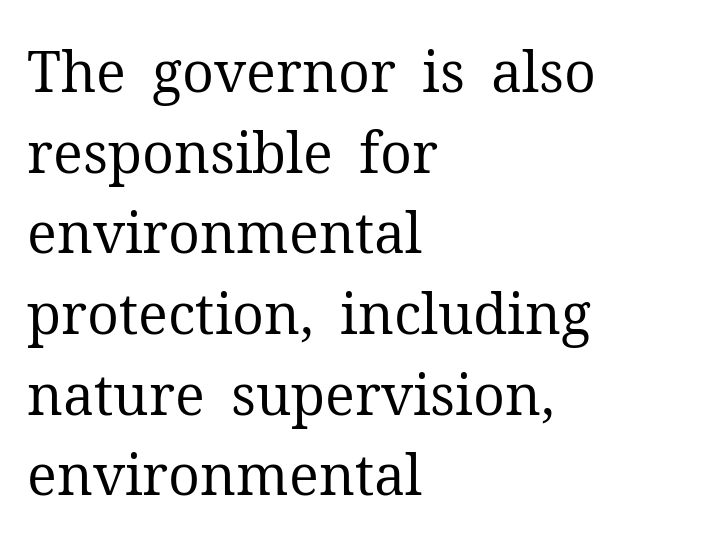
Unmarked baselines from the first word to the last. You can tell it's not italic because the verticals are truly vertical. The letters advance in unequal steps, a hallmark of proportional type. Does the leading feel generous? No, just average. This is not heavy type; no bold has been used.
